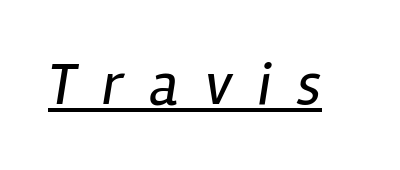
The image shows 60 px regular-weight, condensed type, italic (leaning right); set unusually wide letter spacing (+0.43 em), underlined; low stroke contrast and a medium x-height.
